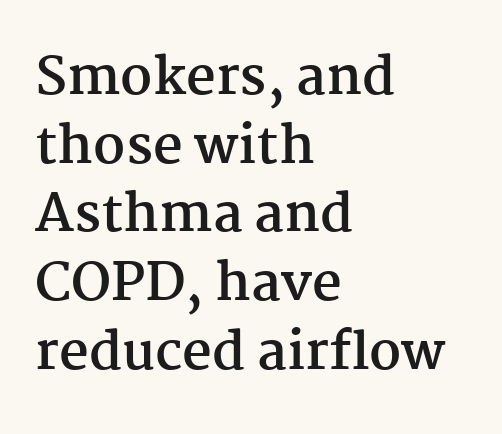
Leading: standard. Spacing verdict: proportional, widths tailored to each character. Compared with typical body copy, the letter spacing here is the same. Typographically, this falls in the serif category.
